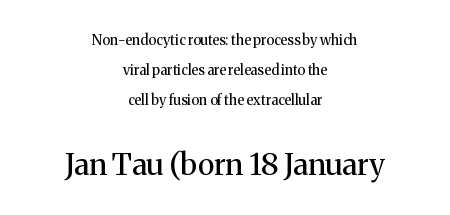
Quick note: not italic, upright. Here the designer chose a conventional face with non-uniform glyph widths. Look at the bottom of the vertical strokes: they flare into serifs here. Notice how the passage keeps no hard edge, just a central spine.
